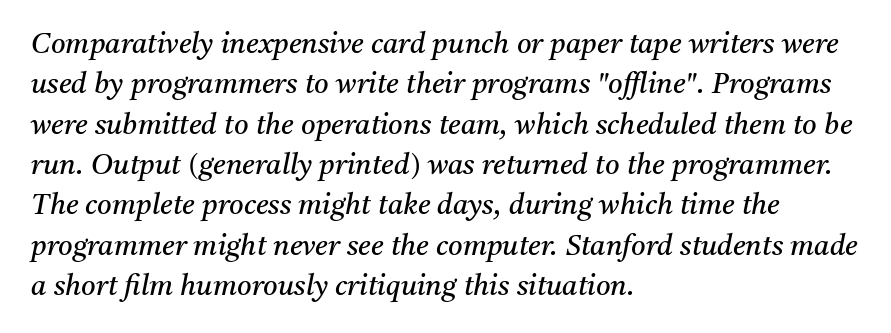
The image shows 28 px regular-weight serif type, italic (leaning right); set left-aligned, normal line spacing (1.44x), normal letter spacing, not underlined; medium stroke contrast and a medium x-height.
